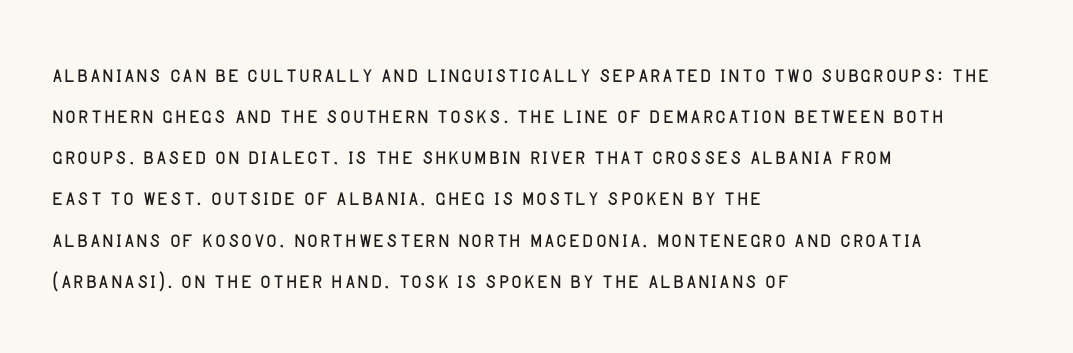
{"serif": "no", "italic": "no", "bold": "no", "weight": "light", "width": "normal", "stroke_contrast": "low", "x_height": "large", "monospaced": "no", "underline": "no", "align": "left", "line_spacing": "normal", "line_spacing_ratio": 1.47, "letter_spacing": "normal", "letter_spacing_em": 0.0, "glyph_px": 28}
